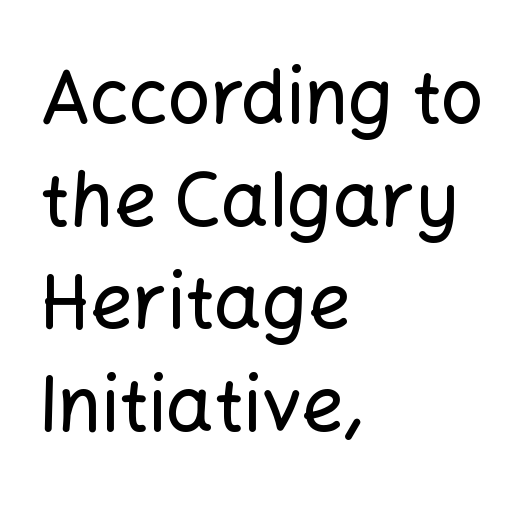
{"serif": "no", "italic": "no", "width": "normal", "stroke_contrast": "low", "x_height": "medium", "monospaced": "no", "underline": "no", "align": "left", "line_spacing": "normal", "line_spacing_ratio": 1.37, "letter_spacing": "normal", "letter_spacing_em": 0.0, "glyph_px": 75}
